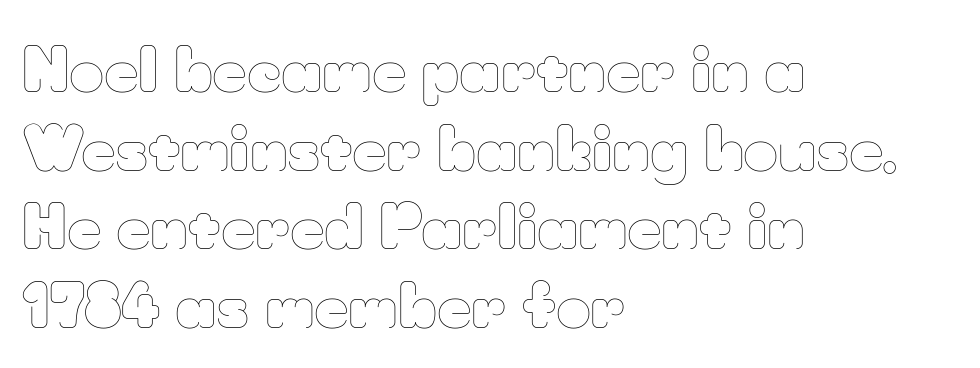
The image shows 60 px thin type, upright; set left-aligned, normal line spacing (1.31x), normal letter spacing, not underlined; low stroke contrast and a small x-height.
